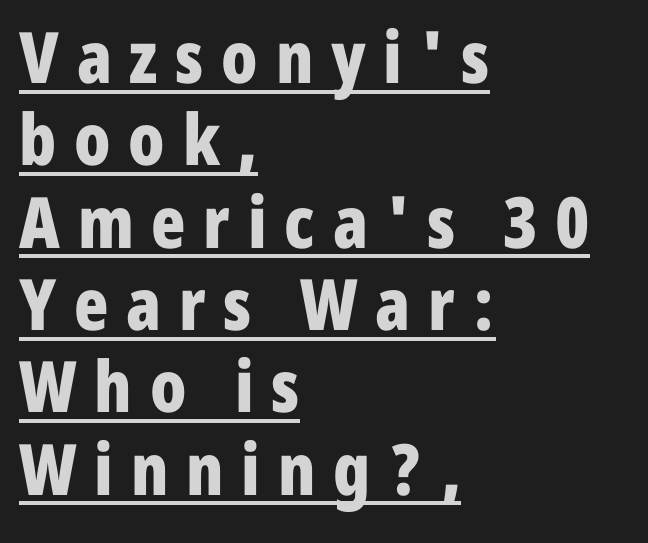
Think of a printed novel: that variable character pitch is what you see here. A typesetter would label this face a sans. The rendering uses the underline text-decoration. Glyph-to-glyph distance is far greater than everyday printed text.
